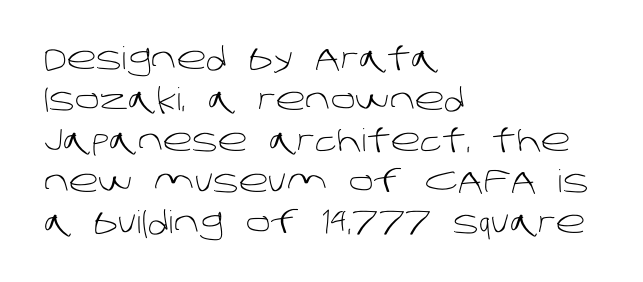
Q: Is the text bold? A: No.
Q: Is the typeface a serif or a sans-serif typeface? A: Sans-serif.
Q: Is the text underlined? A: No.
Q: How is the paragraph aligned? A: Left-aligned.
Q: Is the spacing between letters normal or unusually wide? A: Normal.
Q: Is the spacing between lines tight, normal or loose? A: Normal.
Q: Width (condensed, normal, or wide)? A: Normal.
Q: Stroke contrast? A: Low.
Q: x-height? A: Large.
Q: Monospaced? A: No.
